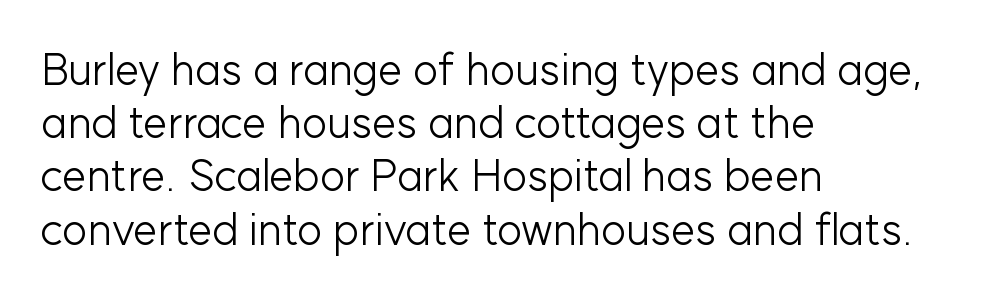
{"serif": "no", "italic": "no", "bold": "no", "weight": "light", "width": "normal", "stroke_contrast": "low", "x_height": "medium", "monospaced": "no", "underline": "no", "align": "left", "line_spacing_ratio": 1.21, "letter_spacing": "normal", "letter_spacing_em": 0.0, "glyph_px": 44}
